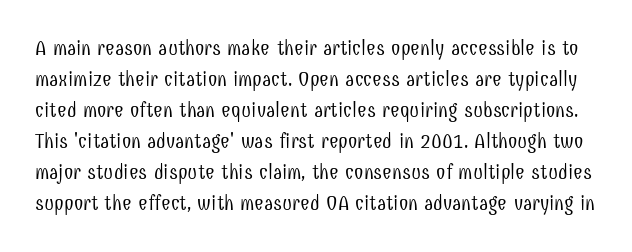
The image shows 21 px text type, upright; set normal line spacing (1.48x), normal letter spacing, not underlined.
